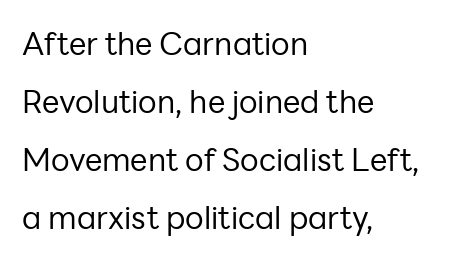
{"serif": "no", "italic": "no", "bold": "no", "weight": "regular", "width": "normal", "stroke_contrast": "low", "x_height": "medium", "monospaced": "no", "underline": "no", "align": "left", "line_spacing_ratio": 1.87, "letter_spacing": "normal", "letter_spacing_em": 0.0, "glyph_px": 31}
